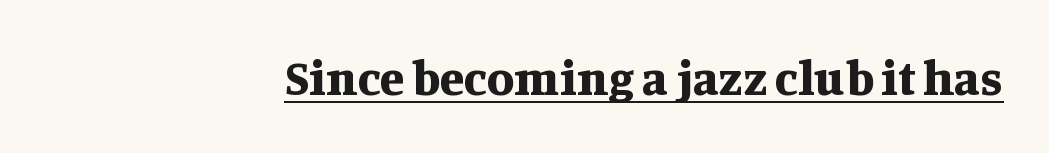
Q: Is the text bold? A: Yes.
Q: Is the text italic (slanted)? A: No, it is upright.
Q: Is the typeface a serif or a sans-serif typeface? A: Serif.
Q: Is the text underlined? A: Yes.
Q: Is the spacing between letters normal or unusually wide? A: Normal.
Q: Width (condensed, normal, or wide)? A: Normal.
Q: Stroke contrast? A: Medium.
Q: x-height? A: Large.
Q: Monospaced? A: No.
